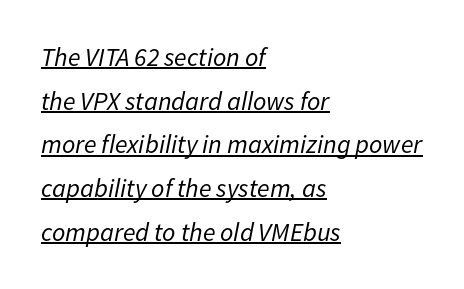
Like a heading marked for emphasis, these lines bear an underscore. Notice how the stems are inclined rather than vertical — that's the hallmark of italics. Vertically, the passage feels balanced, rows spaced as you'd expect. Nothing heavy about these letters — not bold at all. Line beginnings align vertically; line endings do not. Tracking value appears to be zero — textbook default spacing.
